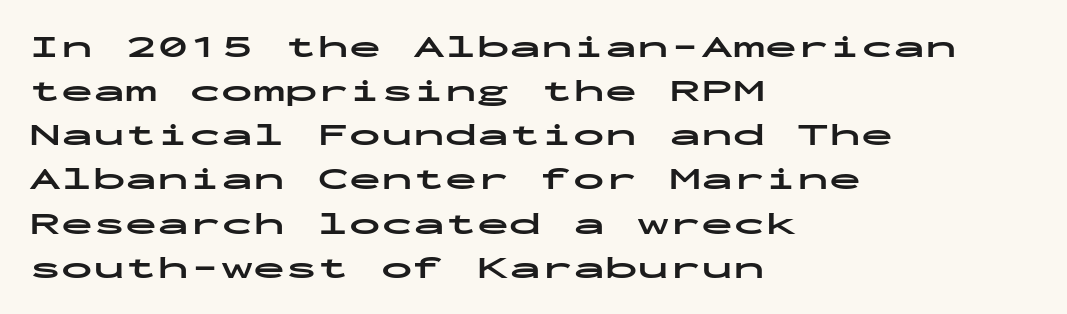
{"serif": "no", "italic": "no", "bold": "yes", "weight": "bold", "width": "wide", "stroke_contrast": "low", "x_height": "medium", "monospaced": "yes", "underline": "no", "align": "left", "line_spacing": "normal", "line_spacing_ratio": 1.38, "letter_spacing": "normal", "letter_spacing_em": 0.0, "glyph_px": 32}
